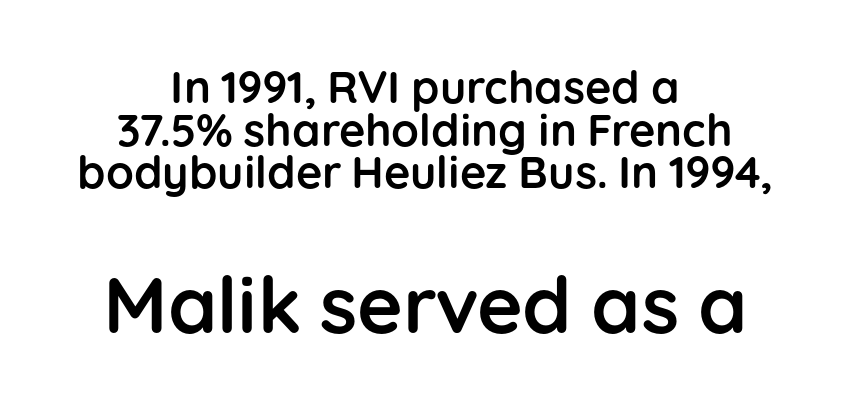
The image shows 78 px semibold sans-serif type, upright; set centered, tight line spacing (0.95x), normal letter spacing, not underlined; the second (bottom) block is 1.73x larger; low stroke contrast and a medium x-height.
